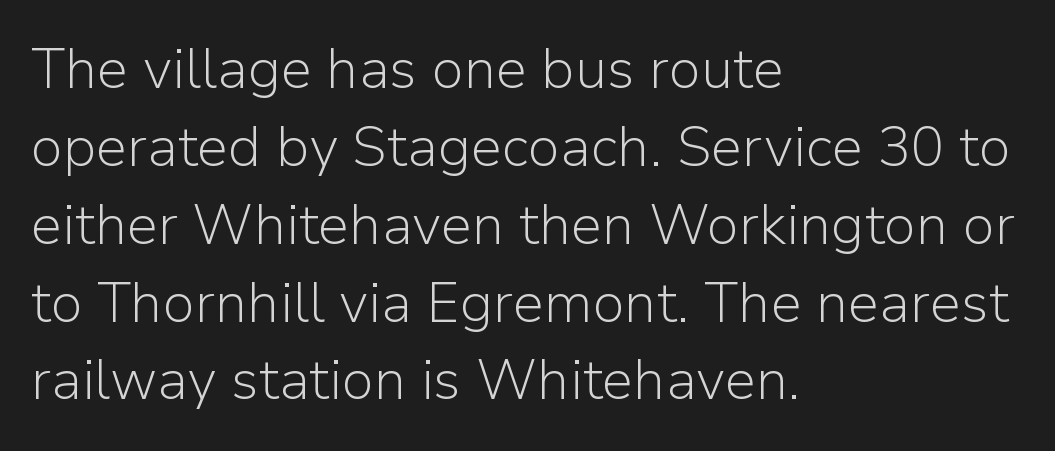
The image shows 56 px light sans-serif type, upright; set left-aligned, normal line spacing (1.39x), normal letter spacing, not underlined; low stroke contrast and a medium x-height.
